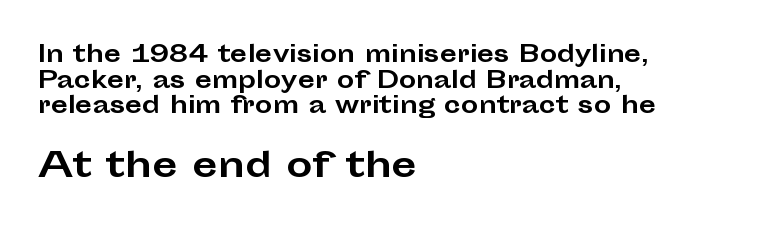
The image shows 33 px bold, wide sans-serif type, upright; set left-aligned, line spacing 1.16x, normal letter spacing, not underlined; the second (bottom) block is 1.5x larger; low stroke contrast and a medium x-height.
